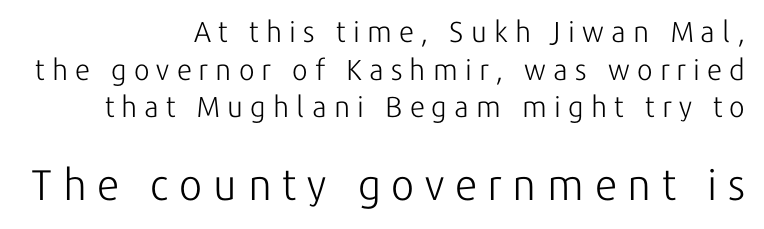
Q: Is the text bold? A: No.
Q: Is the text italic (slanted)? A: No, it is upright.
Q: Is the typeface a serif or a sans-serif typeface? A: Sans-serif.
Q: Is the text underlined? A: No.
Q: How is the paragraph aligned? A: Right-aligned.
Q: Is the spacing between letters normal or unusually wide? A: Unusually wide.
Q: Is the spacing between lines tight, normal or loose? A: Normal.
Q: Which block of text is set in a larger size, the first (top) or the second (bottom)? A: The second (bottom) one.
Q: Width (condensed, normal, or wide)? A: Normal.
Q: Stroke contrast? A: Low.
Q: x-height? A: Medium.
Q: Monospaced? A: No.
